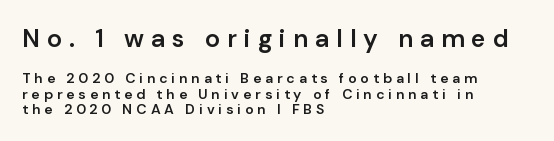
The face used here appears at its bigger size in the upper chunk. A roman cut, with each character standing at attention. The setting favours the left margin, as ordinary paragraphs usually do. Only glyphs here, with clear space below each row.
